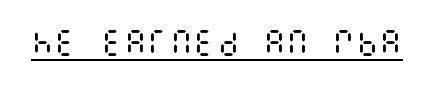
{"italic": "no", "bold": "no", "weight": "regular", "width": "condensed", "stroke_contrast": "medium", "x_height": "large", "underline": "yes", "letter_spacing": "normal", "letter_spacing_em": 0.0, "glyph_px": 29}
